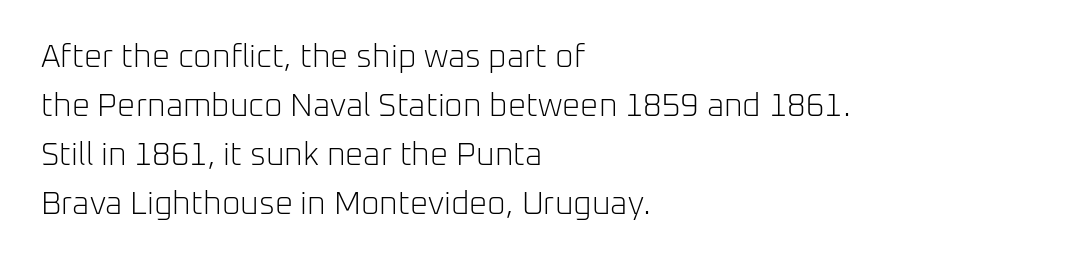
The image shows 32 px light sans-serif type, upright; set left-aligned, normal line spacing (1.53x), normal letter spacing, not underlined; low stroke contrast and a medium x-height.
